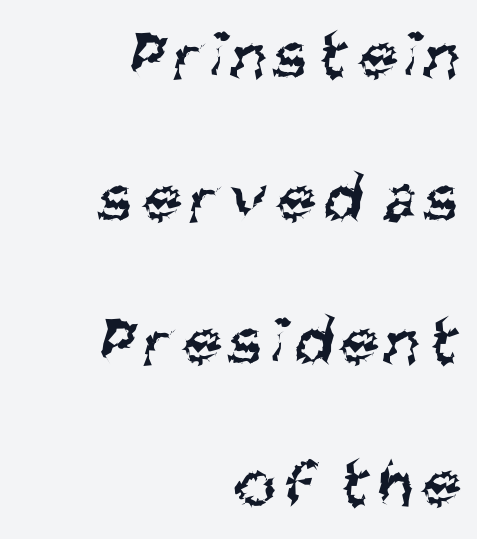
{"serif": "no", "bold": "no", "weight": "regular", "width": "condensed", "stroke_contrast": "medium", "x_height": "large", "monospaced": "no", "underline": "no", "align": "right", "line_spacing": "loose", "line_spacing_ratio": 2.07, "glyph_px": 69}
